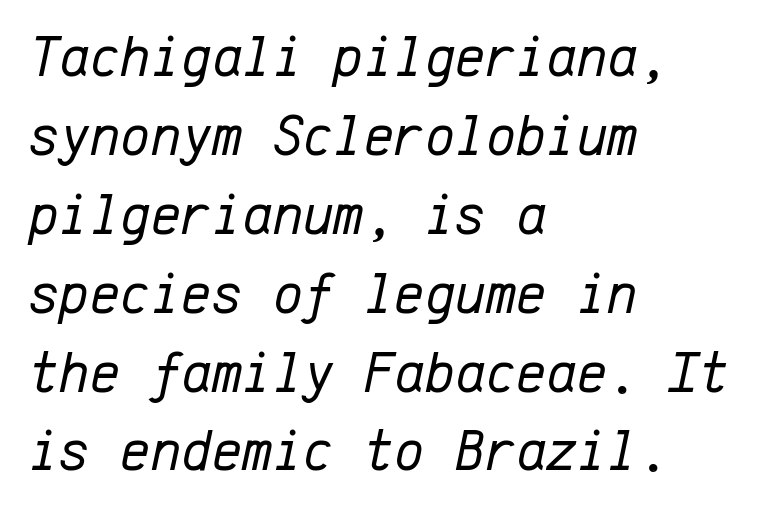
The image shows 58 px regular-weight type, italic (leaning right), monospaced; set left-aligned, normal line spacing (1.36x), normal letter spacing, not underlined; low stroke contrast and a medium x-height.
